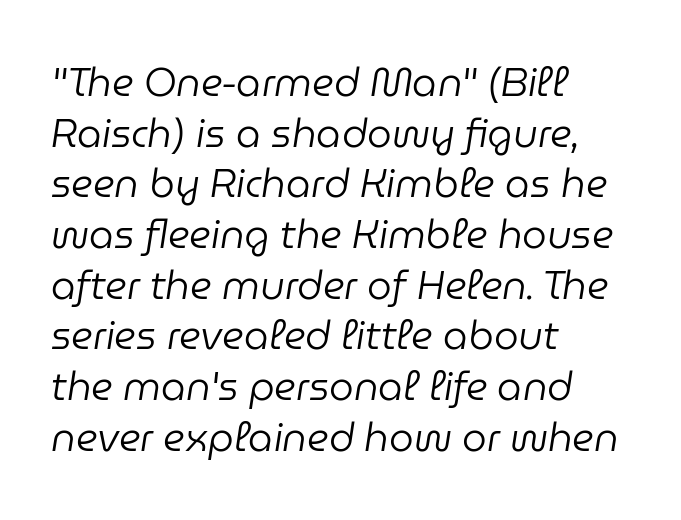
The image shows 39 px regular-weight type, italic (leaning right); set left-aligned, normal line spacing (1.3x), normal letter spacing, not underlined; low stroke contrast and a medium x-height.
